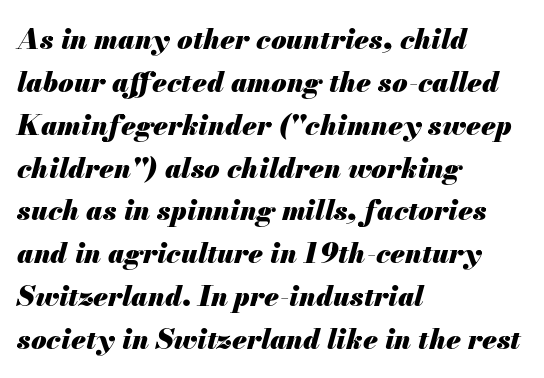
The image shows 28 px heavy type, italic (leaning right); set left-aligned, normal line spacing (1.53x), normal letter spacing, not underlined; medium stroke contrast and a small x-height.
